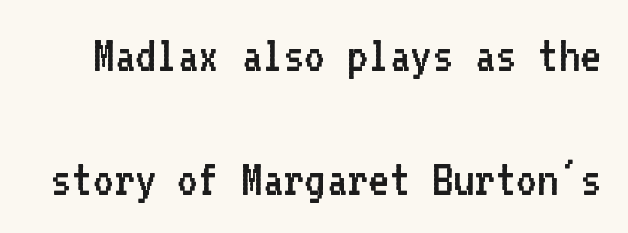
{"serif": "no", "italic": "no", "bold": "no", "weight": "regular", "width": "normal", "stroke_contrast": "low", "x_height": "medium", "monospaced": "yes", "underline": "no", "line_spacing": "loose", "line_spacing_ratio": 2.44, "letter_spacing": "normal", "letter_spacing_em": 0.0, "glyph_px": 51}
